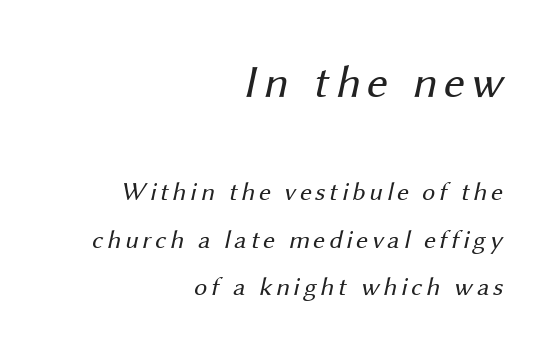
The image shows 46 px regular-weight sans-serif type; set right-aligned, line spacing 1.83x, not underlined; the first (top) block is 1.77x larger; medium stroke contrast and a medium x-height.
